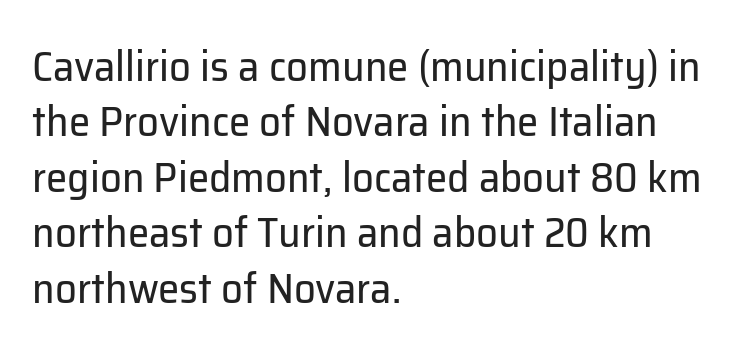
Think of a printed novel: that variable character pitch is what you see here. These lines are composed in type without serifs. Style check: upright. Words float on clear page, feet unadorned. The strokes carry an ordinary text weight at most.
